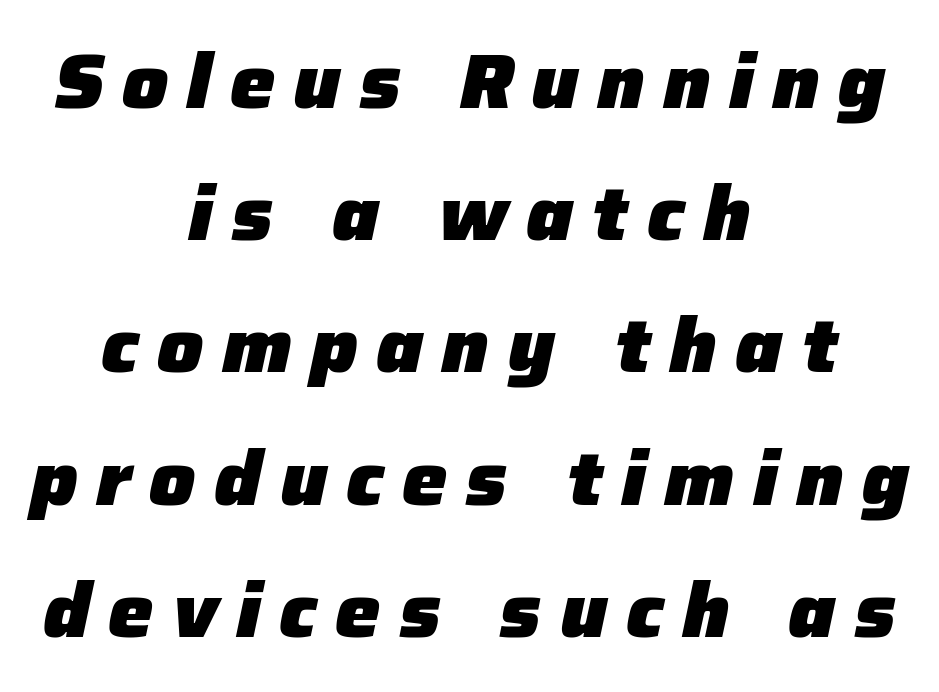
Q: Is the text bold? A: Yes.
Q: Is the text italic (slanted)? A: Yes, it leans right by about 12 degrees.
Q: Is the text underlined? A: No.
Q: How is the paragraph aligned? A: Centered.
Q: Is the spacing between letters normal or unusually wide? A: Unusually wide.
Q: Width (condensed, normal, or wide)? A: Normal.
Q: Stroke contrast? A: Low.
Q: x-height? A: Medium.
Q: Monospaced? A: No.
